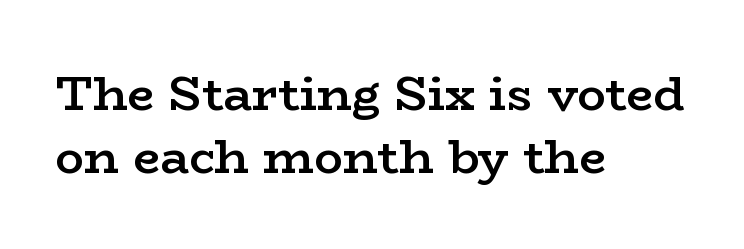
Spacing verdict: proportional, widths tailored to each character. Plain, unruled lines of type. Horizontal alignment here is leftward, the default for most running prose. Posture: straight, roman, zero tilt. Caption: standard tracking, unaltered. Classification — serif.
